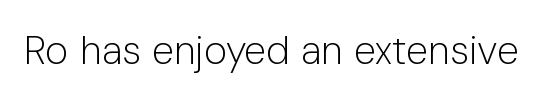
{"serif": "no", "italic": "no", "bold": "no", "weight": "light", "width": "normal", "stroke_contrast": "low", "x_height": "medium", "monospaced": "no", "underline": "no", "letter_spacing": "normal", "letter_spacing_em": 0.0, "glyph_px": 40}
